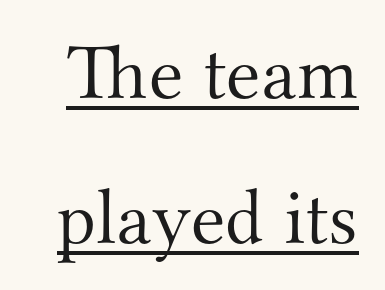
The image shows 79 px light serif type, upright; set line spacing 1.83x, normal letter spacing, underlined; medium stroke contrast and a small x-height.
